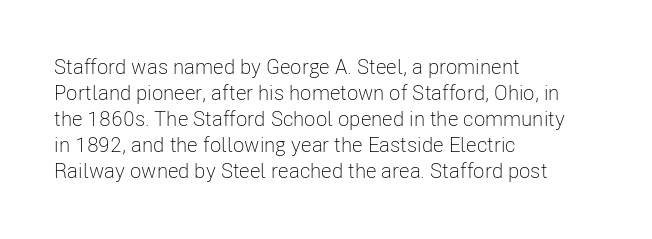
{"italic": "no", "bold": "no", "underline": "no", "align": "left", "line_spacing_ratio": 1.24, "letter_spacing": "normal", "letter_spacing_em": 0.0, "glyph_px": 21}
